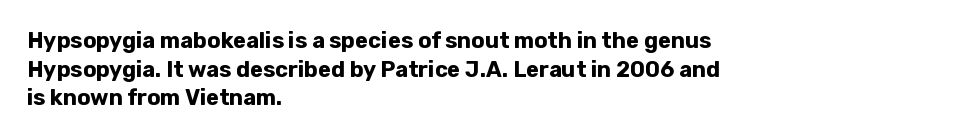
The image shows 22 px bold type, upright; set left-aligned, normal line spacing (1.3x), normal letter spacing, not underlined.
